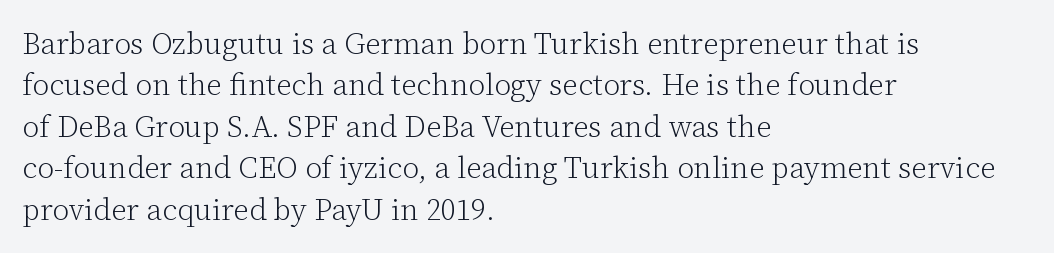
The image shows 30 px light serif type, upright; set left-aligned, normal line spacing (1.38x), normal letter spacing, not underlined; low stroke contrast and a medium x-height.
